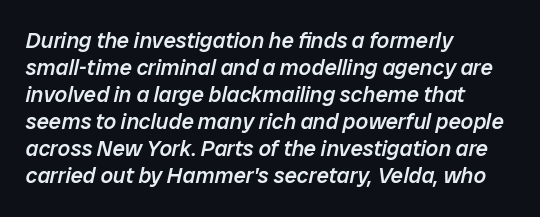
Q: Is the text bold? A: Semi-bold.
Q: Is the text italic (slanted)? A: Yes, it leans right by about 12 degrees.
Q: Is the text underlined? A: No.
Q: How is the paragraph aligned? A: Left-aligned.
Q: Is the spacing between letters normal or unusually wide? A: Normal.
